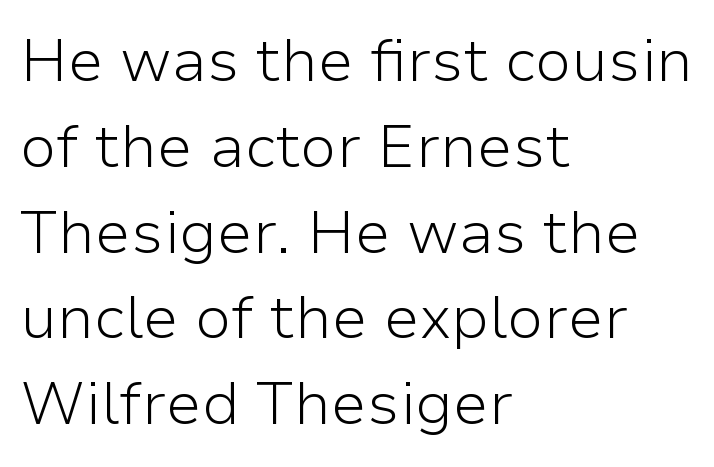
The image shows 60 px light sans-serif type, upright; set left-aligned, normal line spacing (1.43x), normal letter spacing, not underlined; low stroke contrast and a medium x-height.
